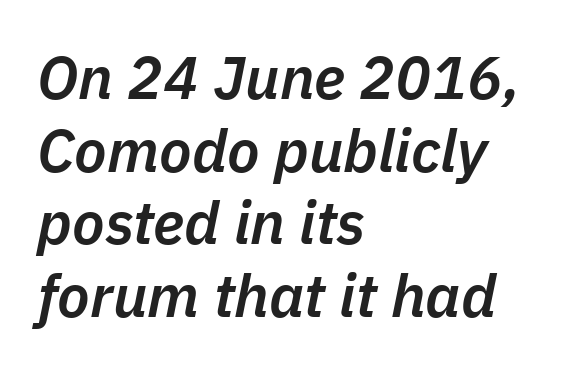
The face used here is a semibold: visibly heavier than regular, lighter than bold. Designer's note — italics engaged. Alignment: flush left. Tracking value appears to be zero — textbook default spacing. Here the designer chose a conventional face with non-uniform glyph widths. Descender tails drop into unmarked territory.
